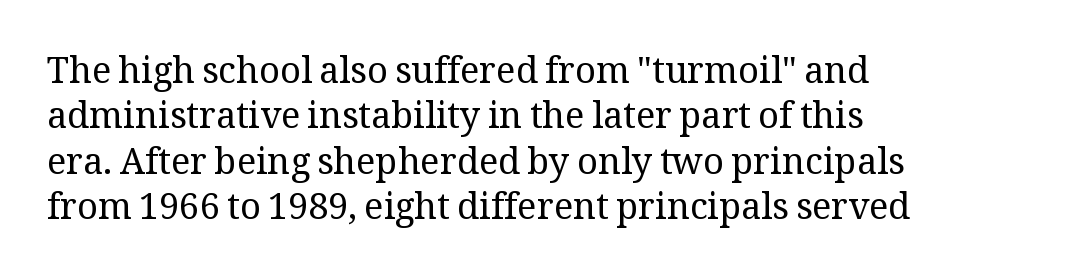
The image shows 36 px regular-weight serif type, upright; set left-aligned, normal line spacing (1.26x), normal letter spacing, not underlined; medium stroke contrast and a medium x-height.
